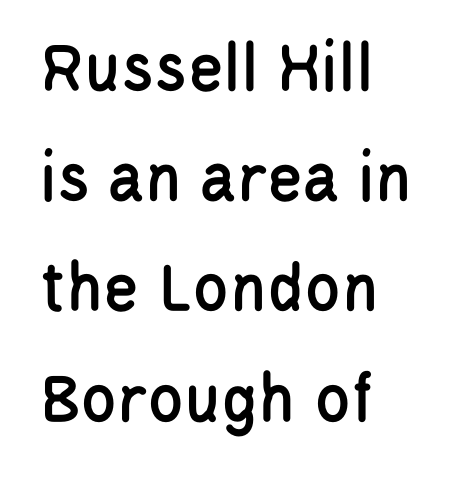
{"serif": "no", "italic": "no", "width": "condensed", "stroke_contrast": "low", "x_height": "large", "monospaced": "no", "underline": "no", "align": "left", "line_spacing": "normal", "line_spacing_ratio": 1.51, "letter_spacing": "normal", "letter_spacing_em": 0.0, "glyph_px": 73}
